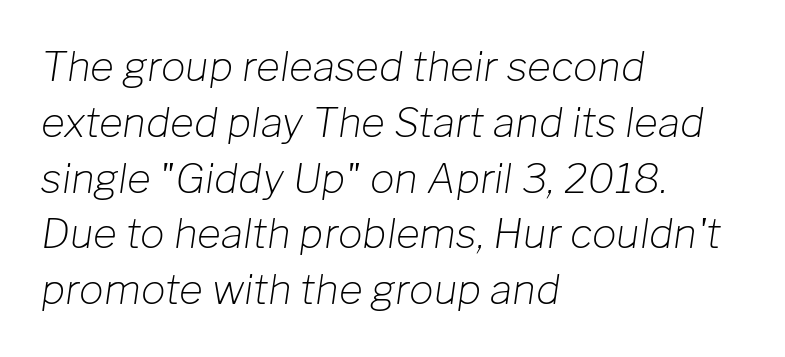
{"italic": "yes", "lean": "right", "slant_degrees": 8, "bold": "no", "weight": "light", "width": "normal", "stroke_contrast": "low", "x_height": "medium", "monospaced": "no", "underline": "no", "align": "left", "line_spacing": "normal", "line_spacing_ratio": 1.36, "letter_spacing": "normal", "letter_spacing_em": 0.0, "glyph_px": 41}
